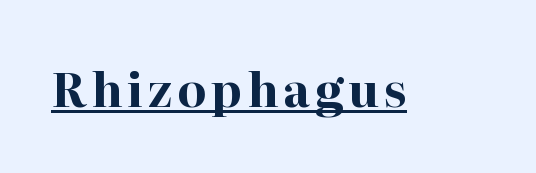
{"serif": "yes", "italic": "no", "bold": "yes", "weight": "bold", "width": "normal", "stroke_contrast": "high", "x_height": "medium", "monospaced": "no", "underline": "yes", "glyph_px": 47}
